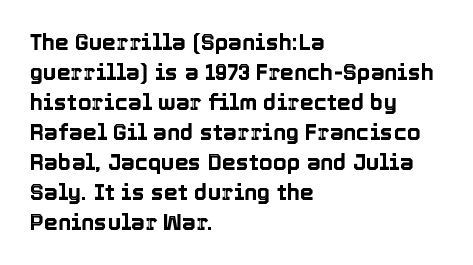
{"italic": "no", "underline": "no", "align": "left", "line_spacing": "normal", "line_spacing_ratio": 1.36, "letter_spacing": "normal", "letter_spacing_em": 0.0, "glyph_px": 22}
